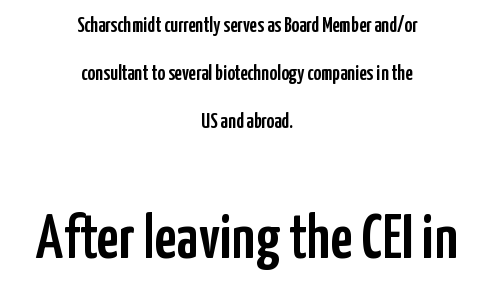
{"serif": "no", "italic": "no", "width": "condensed", "stroke_contrast": "low", "x_height": "medium", "monospaced": "no", "underline": "no", "align": "center", "line_spacing": "loose", "line_spacing_ratio": 2.29, "letter_spacing": "normal", "letter_spacing_em": 0.0, "larger_block": "second", "size_ratio": 3.0, "glyph_px": 63}
